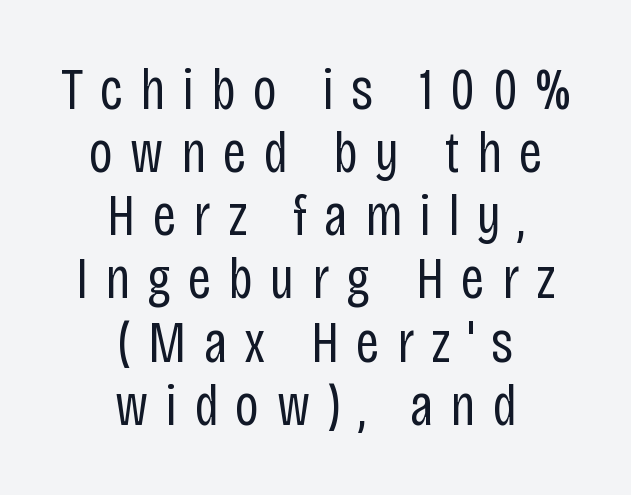
The image shows 59 px regular-weight, condensed sans-serif type, upright; set centered, tight line spacing (1.07x), unusually wide letter spacing (+0.29 em), not underlined; low stroke contrast and a large x-height.
